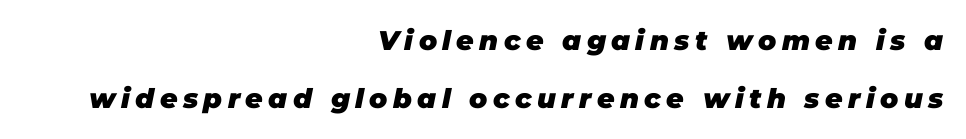
The image shows 27 px bold type, italic (leaning right); set right-aligned, loose line spacing (2.15x), unusually wide letter spacing (+0.2 em), not underlined.
